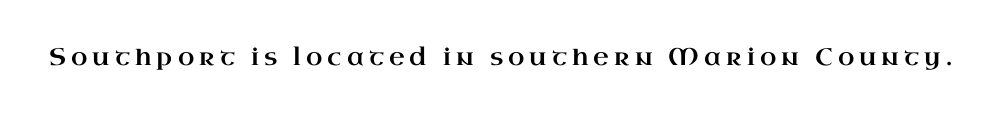
The image shows 24 px text type, upright; set unusually wide letter spacing (+0.21 em), not underlined.
